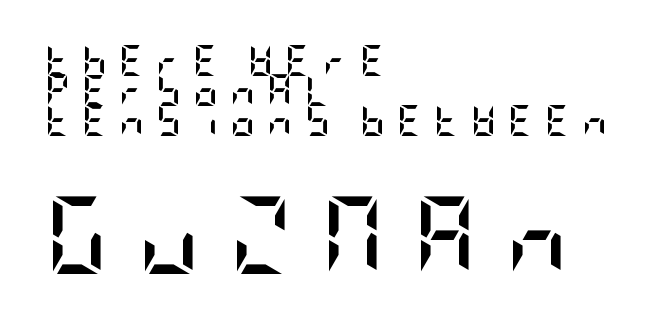
The image shows 77 px semibold, condensed sans-serif type, upright; set left-aligned, tight line spacing (0.97x), unusually wide letter spacing (+0.38 em), not underlined; the second (bottom) block is 2.48x larger; low stroke contrast and a large x-height.
